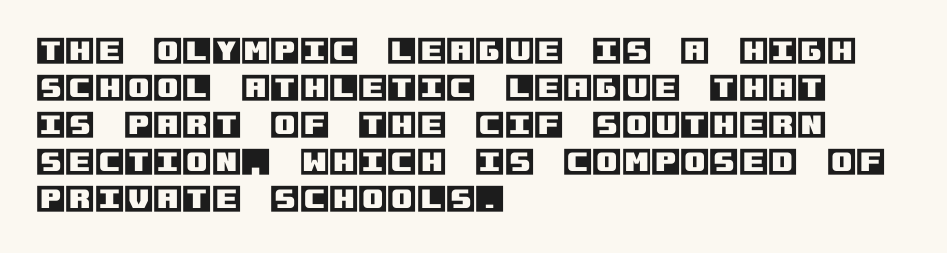
{"italic": "no", "width": "normal", "x_height": "large", "underline": "no", "align": "left", "line_spacing_ratio": 1.23, "letter_spacing": "normal", "letter_spacing_em": 0.0, "glyph_px": 30}
